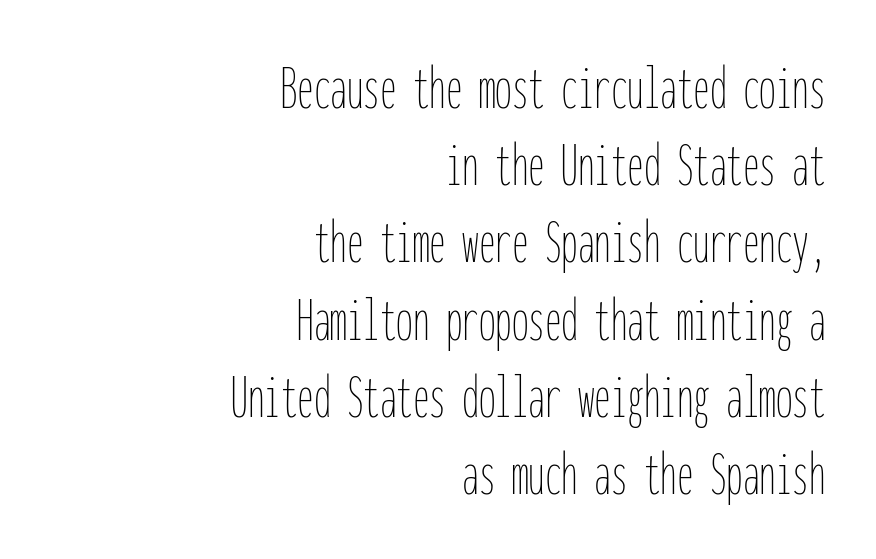
Letters rest on an invisible, unmarked baseline. Is there any slant? The stems are plumb. Between one letter and the next there's only the usual sliver of space. Is this a fixed-width face? Yes — each glyph sits in an identical cell. No chunkiness to these letters — they're not bold.
